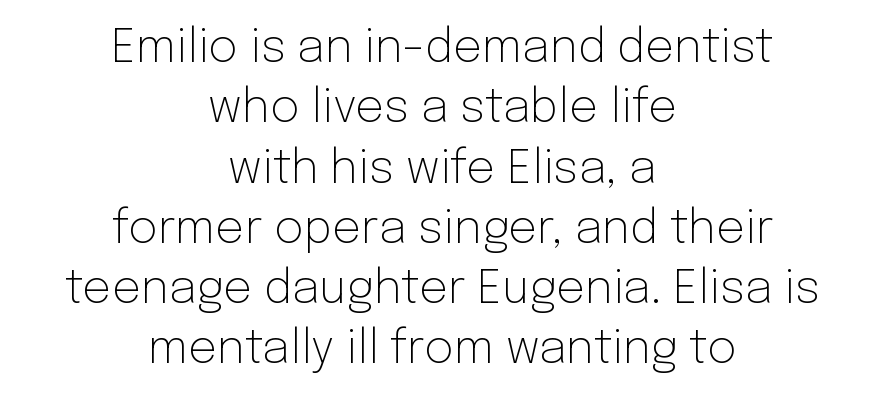
The foot of each line stays bare and open. Reading down the block, each line starts at a different indent, mirrored at its end. These lines are rendered in a variable-pitch font. Are there feet on the stems? There aren't — it's a sans. No heavy texture on the line: the type isn't bold.
